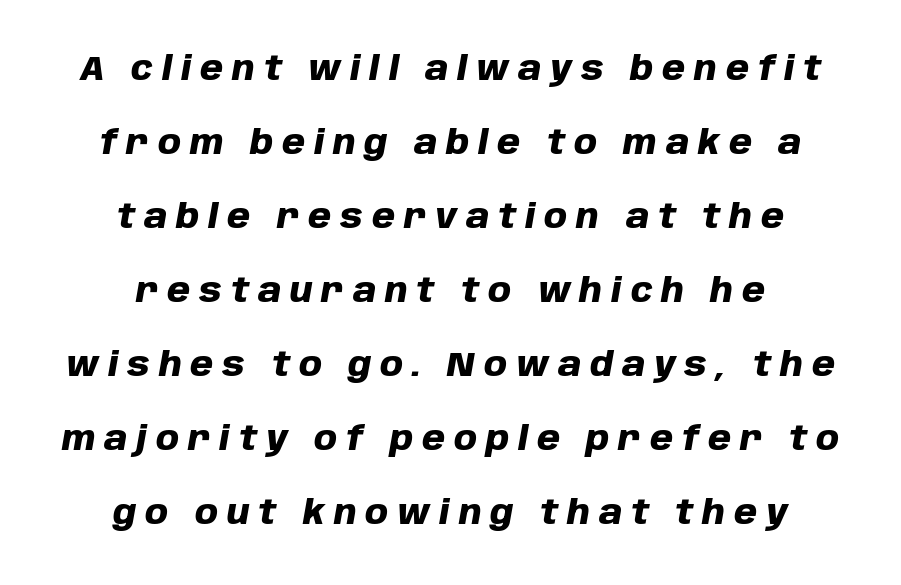
{"italic": "yes", "lean": "right", "slant_degrees": 10, "bold": "yes", "weight": "heavy", "width": "normal", "stroke_contrast": "low", "x_height": "large", "monospaced": "no", "underline": "no", "align": "center", "line_spacing": "loose", "line_spacing_ratio": 2.24, "letter_spacing": "wide", "letter_spacing_em": 0.27, "glyph_px": 33}
